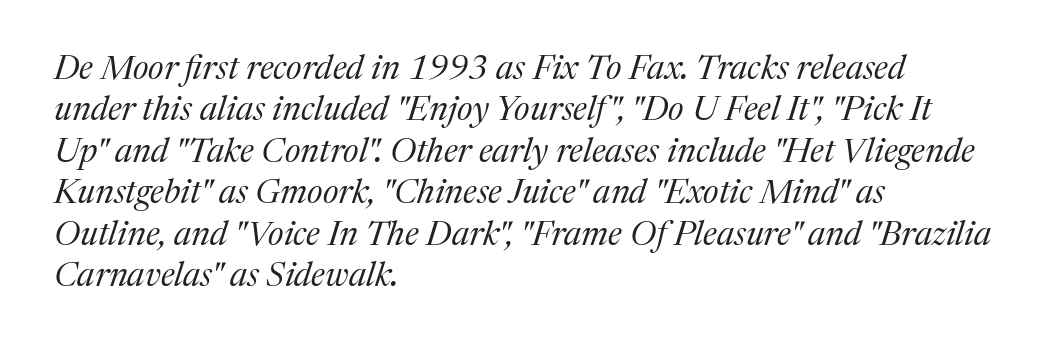
Q: Is the text bold? A: No.
Q: Is the text italic (slanted)? A: Yes, it leans right by about 17 degrees.
Q: Is the typeface a serif or a sans-serif typeface? A: Serif.
Q: Is the text underlined? A: No.
Q: How is the paragraph aligned? A: Left-aligned.
Q: Is the spacing between letters normal or unusually wide? A: Normal.
Q: Width (condensed, normal, or wide)? A: Normal.
Q: Stroke contrast? A: Medium.
Q: x-height? A: Medium.
Q: Monospaced? A: No.
